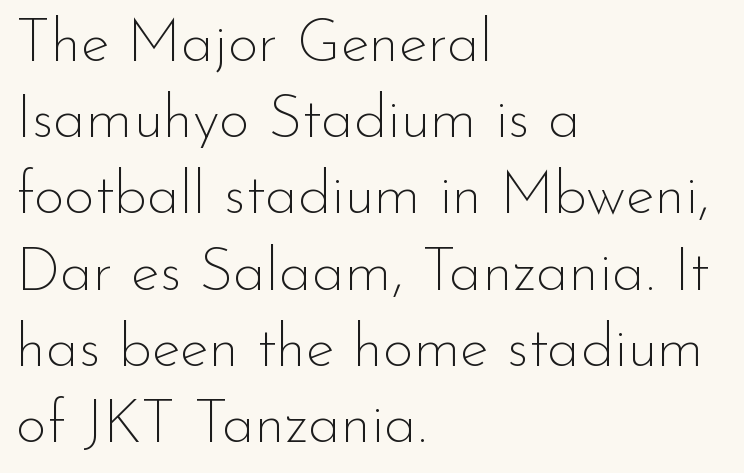
{"serif": "no", "italic": "no", "bold": "no", "weight": "thin", "width": "normal", "stroke_contrast": "low", "x_height": "small", "monospaced": "no", "underline": "no", "align": "left", "line_spacing": "normal", "line_spacing_ratio": 1.27, "letter_spacing": "normal", "letter_spacing_em": 0.0, "glyph_px": 60}
